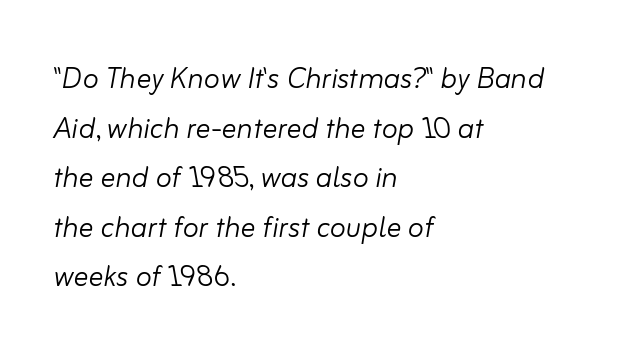
Q: Is the text bold? A: No.
Q: Is the text italic (slanted)? A: Yes, it leans right by about 10 degrees.
Q: Is the text underlined? A: No.
Q: How is the paragraph aligned? A: Left-aligned.
Q: Is the spacing between letters normal or unusually wide? A: Normal.
Q: Is the spacing between lines tight, normal or loose? A: Normal.
Q: Width (condensed, normal, or wide)? A: Normal.
Q: Stroke contrast? A: Low.
Q: x-height? A: Small.
Q: Monospaced? A: No.
